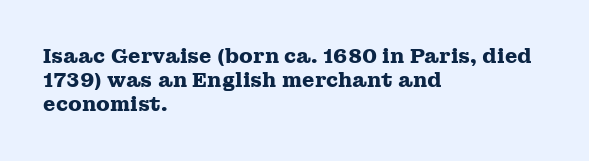
The image shows 20 px bold type, upright; set left-aligned, line spacing 1.21x, normal letter spacing, not underlined.
